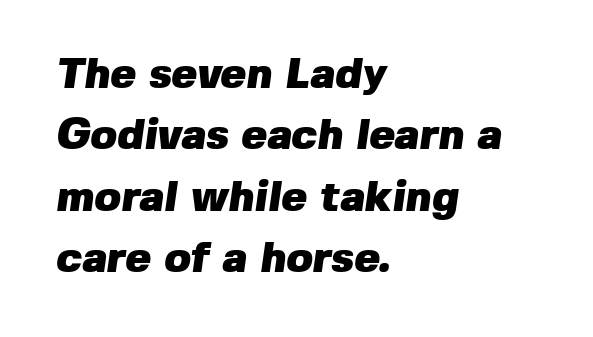
{"serif": "no", "bold": "yes", "weight": "heavy", "width": "normal", "stroke_contrast": "low", "x_height": "medium", "monospaced": "no", "underline": "no", "align": "left", "line_spacing": "normal", "line_spacing_ratio": 1.43, "letter_spacing": "normal", "letter_spacing_em": 0.0, "glyph_px": 43}
